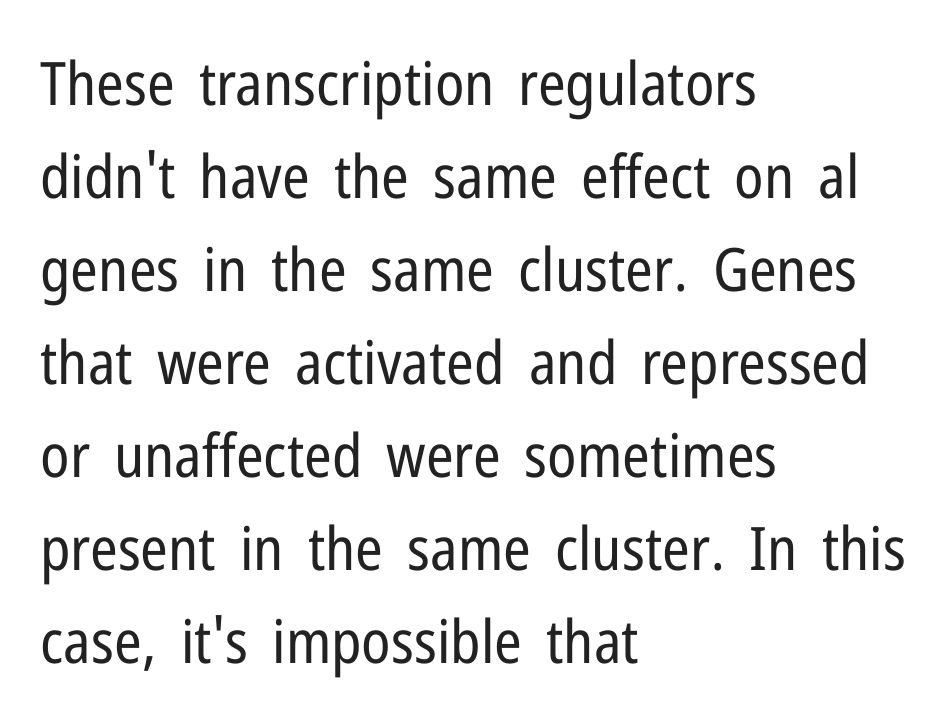
{"serif": "no", "italic": "no", "bold": "no", "weight": "regular", "width": "condensed", "stroke_contrast": "low", "x_height": "medium", "monospaced": "no", "underline": "no", "align": "left", "line_spacing": "normal", "line_spacing_ratio": 1.55, "letter_spacing": "normal", "letter_spacing_em": 0.0, "glyph_px": 60}
